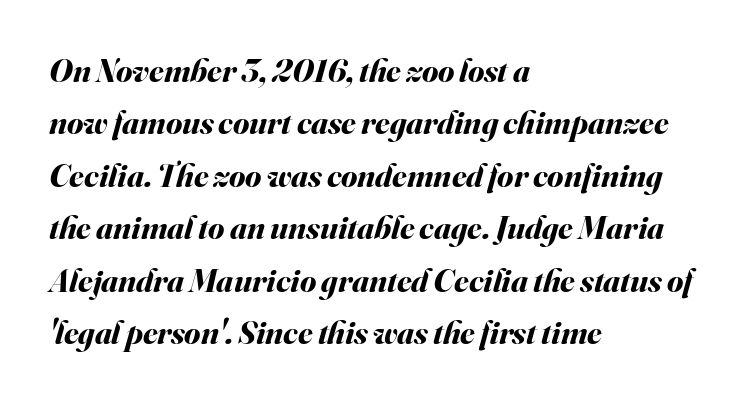
The image shows 33 px bold type, italic (leaning right); set left-aligned, normal line spacing (1.59x), normal letter spacing, not underlined; medium stroke contrast and a small x-height.
